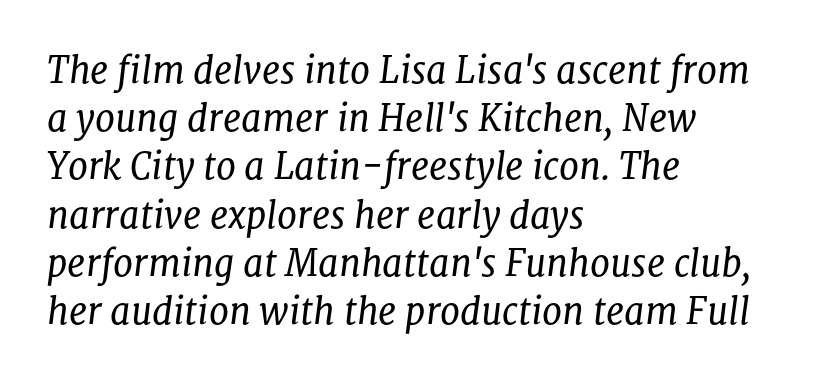
The image shows 36 px regular-weight serif type, italic (leaning right); set left-aligned, normal line spacing (1.34x), normal letter spacing, not underlined; low stroke contrast and a medium x-height.
